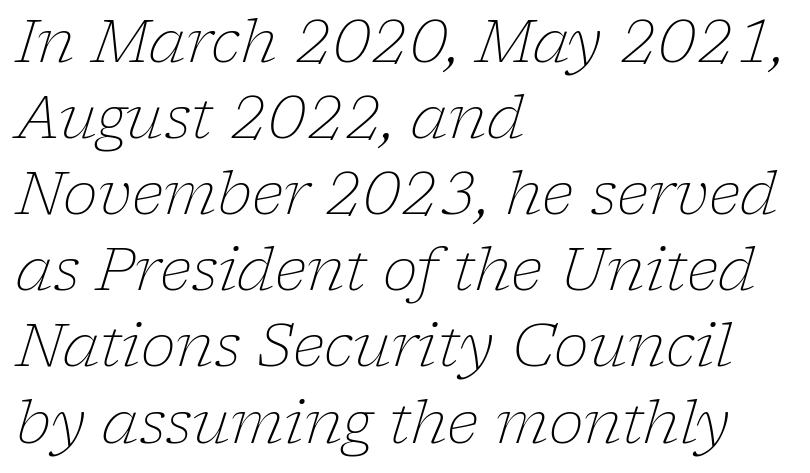
Baseline-to-baseline distance is the conventional proportion of letter height. The typesetter chose a ragged-right arrangement here. The specimen reads as italic at a glance. Think standard paragraph weight, or any step lighter than that.
